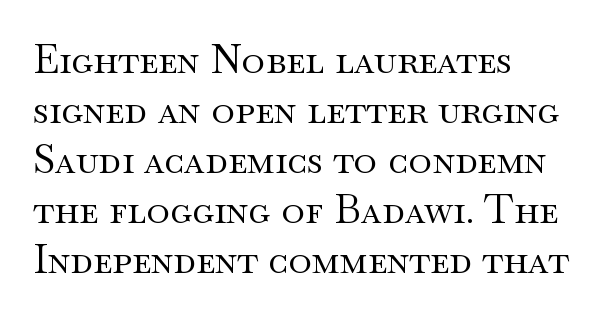
{"serif": "yes", "italic": "no", "bold": "no", "weight": "regular", "width": "wide", "stroke_contrast": "medium", "x_height": "small", "monospaced": "no", "underline": "no", "align": "left", "line_spacing": "normal", "line_spacing_ratio": 1.25, "letter_spacing": "normal", "letter_spacing_em": 0.0, "glyph_px": 40}
